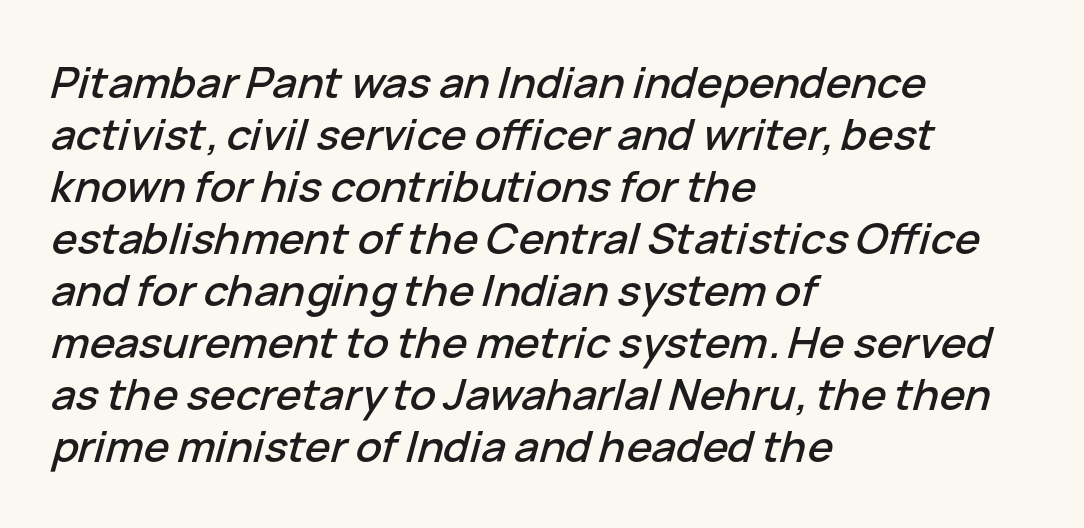
Q: Is the text italic (slanted)? A: Yes, it leans right by about 15 degrees.
Q: Is the text underlined? A: No.
Q: How is the paragraph aligned? A: Left-aligned.
Q: Is the spacing between letters normal or unusually wide? A: Normal.
Q: Width (condensed, normal, or wide)? A: Normal.
Q: Stroke contrast? A: Low.
Q: x-height? A: Medium.
Q: Monospaced? A: No.
